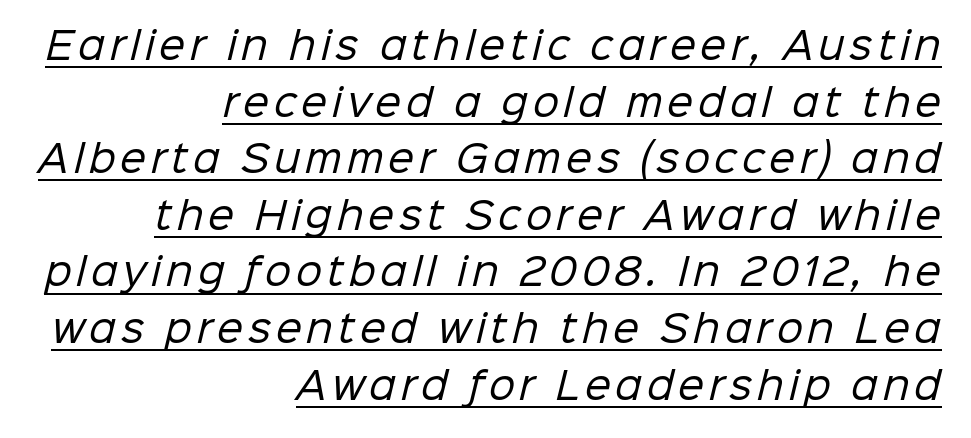
Varying glyph widths throughout — classic text-font behaviour. Is the type heavy? It reads as light-to-regular instead. The designer went with a sans here, leaving each stem footless. Is there much room between lines? A standard amount, neither cramped nor airy. These lines are set flush right with a ragged left edge. Check the space under the baseline: a stroke is drawn there.
